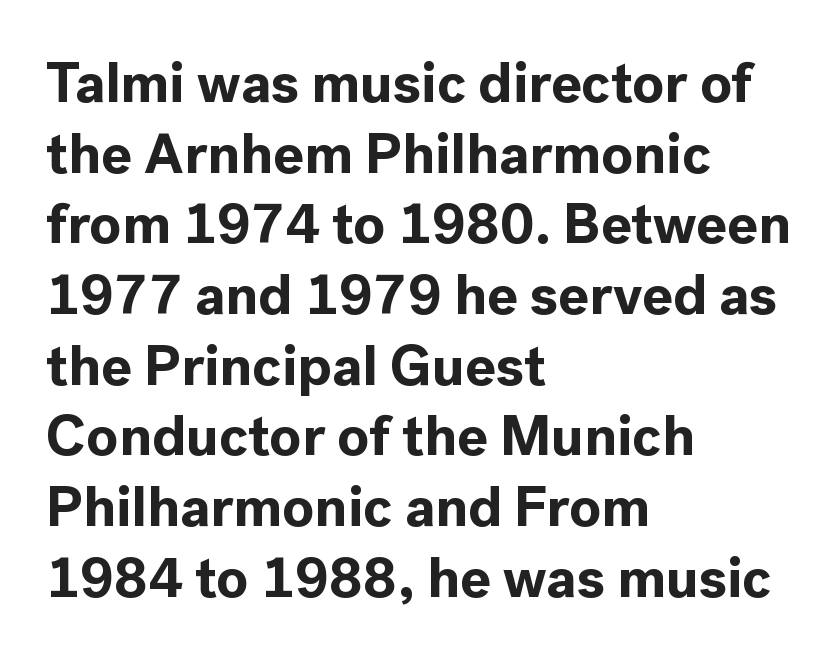
{"serif": "no", "italic": "no", "bold": "yes", "weight": "bold", "width": "normal", "x_height": "medium", "monospaced": "no", "underline": "no", "align": "left", "line_spacing_ratio": 1.24, "letter_spacing": "normal", "letter_spacing_em": 0.0, "glyph_px": 57}
